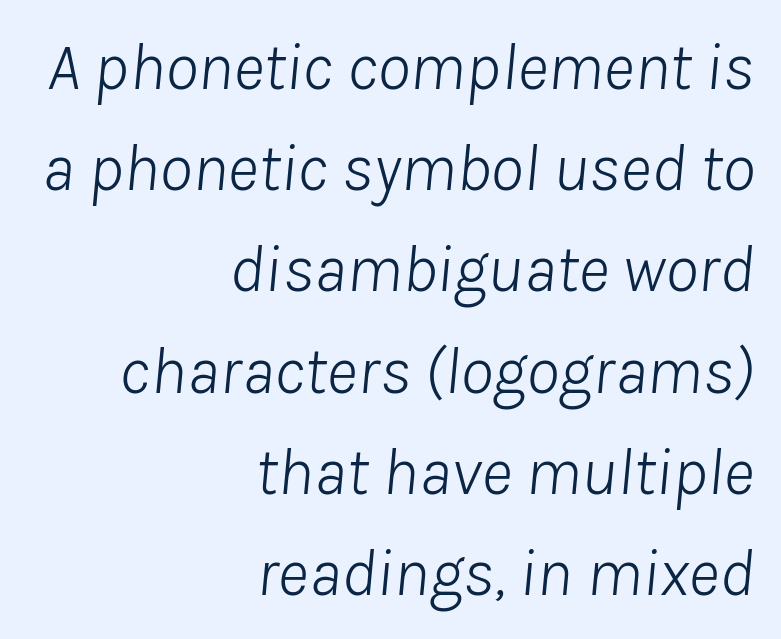
The letters sit at their default tracking, neither squeezed nor spread. Short and long lines alike share a common ending point at right. Compared with typical paragraphs, the rows here are spaced about the same. Slant detected: the letters are inclined. Weight: not bold — regular or lighter.
